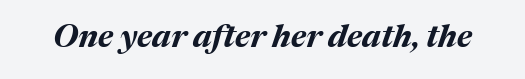
This sample has the flowing, uneven cadence of proportional lettering. When letters slant like this, we call the style italic. Descenders are the only things crossing below the line. On the weight axis this lands at bold, roughly 700.
